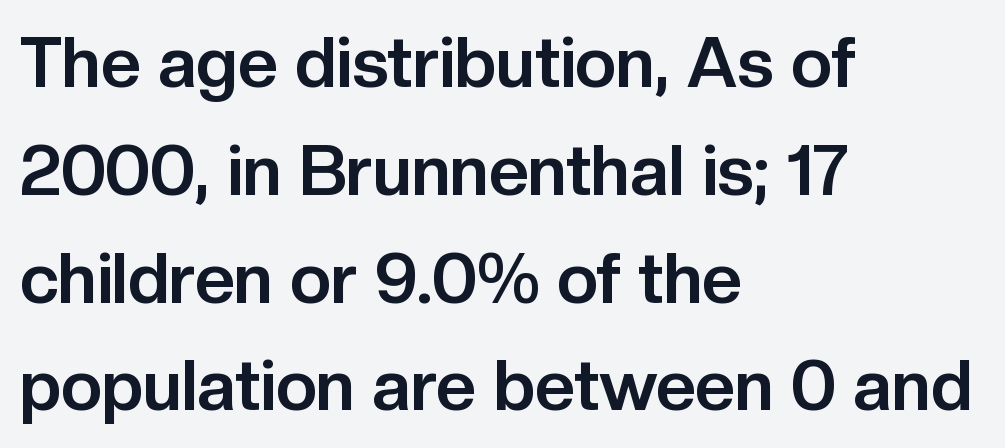
These lines keep a tight, regular rhythm from letter to letter. No feet cap the strokes, marking this as sans-serif type. The rendering uses natural spacing where letterforms have individual widths. Horizontal alignment here is leftward, the default for most running prose.
